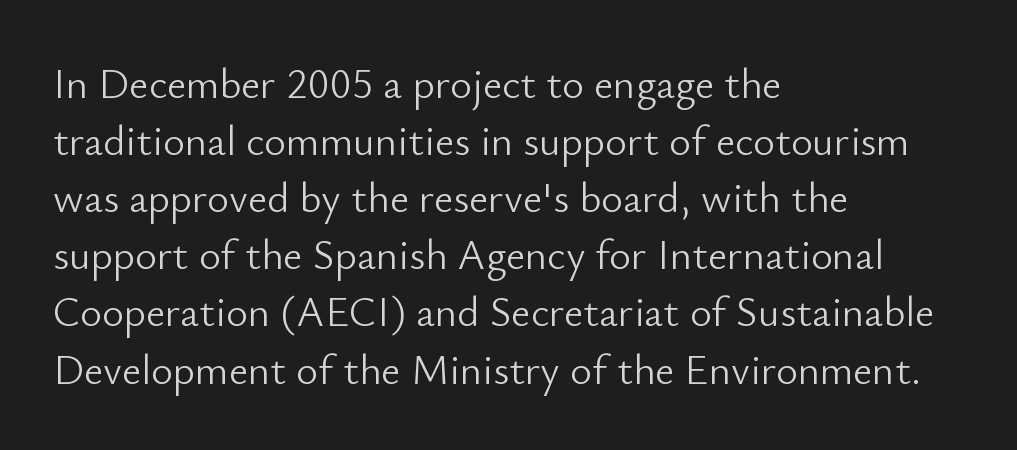
Short and long lines alike share a common starting point at left. A typesetter would call this zero additional tracking. Letters rest on an invisible, unmarked baseline. Observe the absence of serifs on each vertical stroke in this sample.
